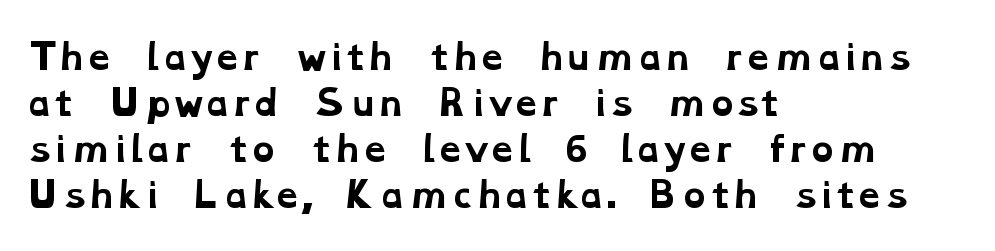
Q: Is the text bold? A: Yes.
Q: Is the typeface a serif or a sans-serif typeface? A: Serif.
Q: Is the text underlined? A: No.
Q: How is the paragraph aligned? A: Left-aligned.
Q: Is the spacing between letters normal or unusually wide? A: Normal.
Q: Is the spacing between lines tight, normal or loose? A: Normal.
Q: Width (condensed, normal, or wide)? A: Wide.
Q: Stroke contrast? A: Low.
Q: x-height? A: Medium.
Q: Monospaced? A: No.
